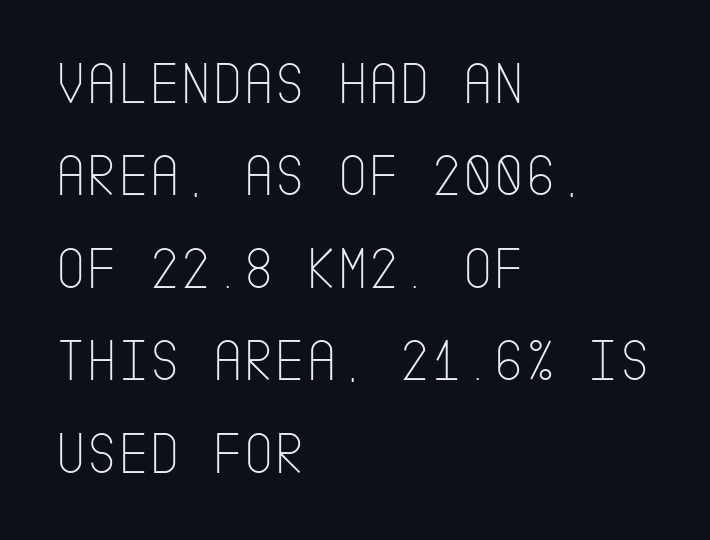
How are the letters spaced? Ordinarily, with no added tracking. Nope, not italic — everything's standing straight. Look at the bottom of the vertical strokes: they stop flat, with no serifs. Notice how the passage keeps a crisp vertical edge on the left only.
